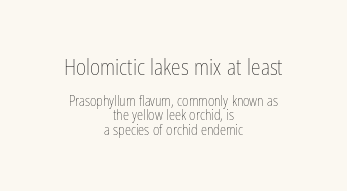
The image shows 22 px text type, upright; set centered, tight line spacing (1.02x), normal letter spacing, not underlined; the first (top) block is 1.57x larger.
